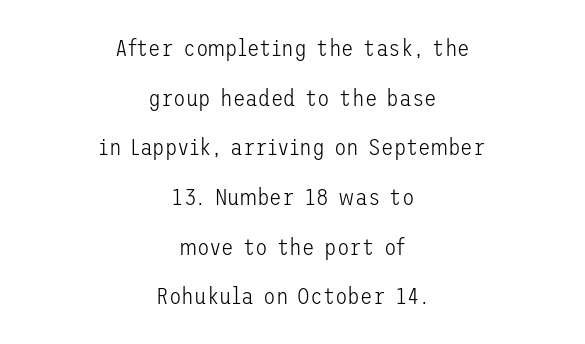
Characters remain perfectly vertical along every line. Students, observe: this is what heavily led, spacious text looks like. No extra tracking has been applied to these lines. Stroke mass is kept to a normal reading level or below. The passage shown is not underscored anywhere.
